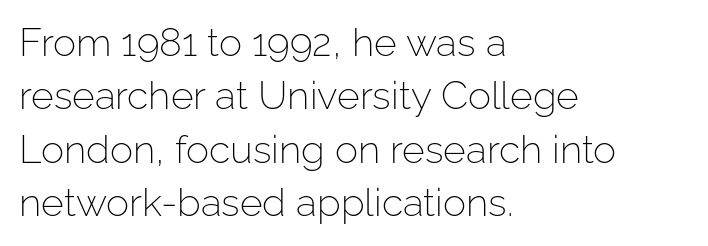
{"serif": "no", "italic": "no", "bold": "no", "weight": "light", "width": "normal", "stroke_contrast": "low", "x_height": "medium", "monospaced": "no", "underline": "no", "align": "left", "line_spacing": "normal", "line_spacing_ratio": 1.37, "letter_spacing": "normal", "letter_spacing_em": 0.0, "glyph_px": 39}
